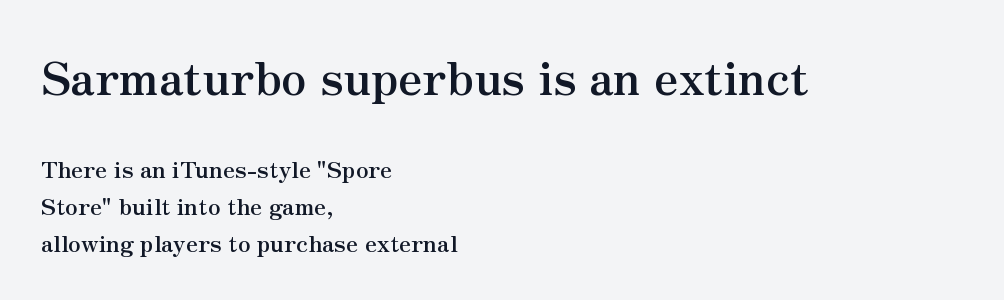
Heft: maximum for text — a bold. If you drew a ruler down the left edge, every line would touch it. The face used here is proportionally spaced, like ordinary book or web type. The gap between lines stays unmarked.
